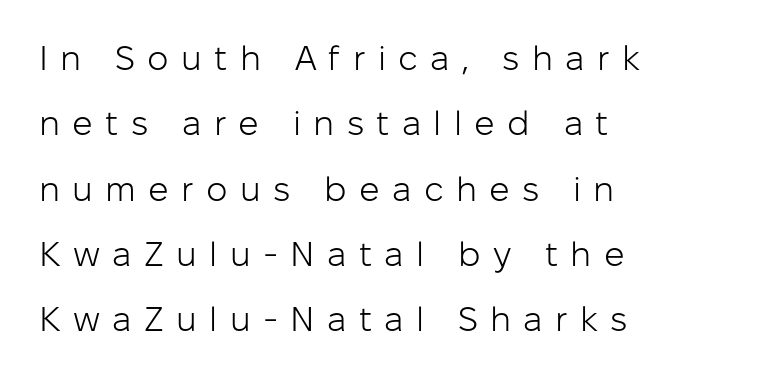
Q: Is the text bold? A: No.
Q: Is the text italic (slanted)? A: No, it is upright.
Q: Is the typeface a serif or a sans-serif typeface? A: Sans-serif.
Q: Is the text underlined? A: No.
Q: How is the paragraph aligned? A: Left-aligned.
Q: Is the spacing between letters normal or unusually wide? A: Unusually wide.
Q: Is the spacing between lines tight, normal or loose? A: Loose.
Q: Width (condensed, normal, or wide)? A: Normal.
Q: Stroke contrast? A: Low.
Q: x-height? A: Medium.
Q: Monospaced? A: No.
